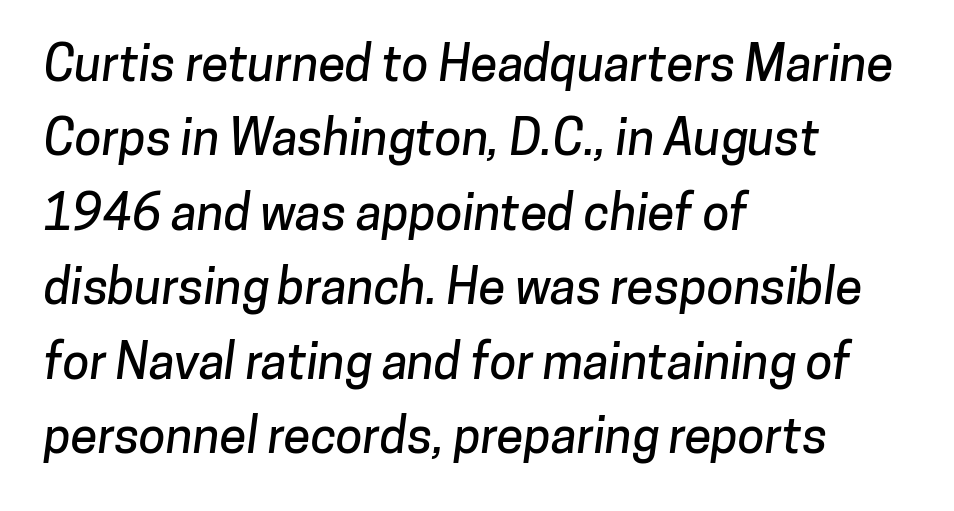
{"serif": "no", "width": "normal", "stroke_contrast": "low", "x_height": "medium", "monospaced": "no", "underline": "no", "align": "left", "line_spacing": "normal", "line_spacing_ratio": 1.52, "letter_spacing": "normal", "letter_spacing_em": 0.0, "glyph_px": 49}
